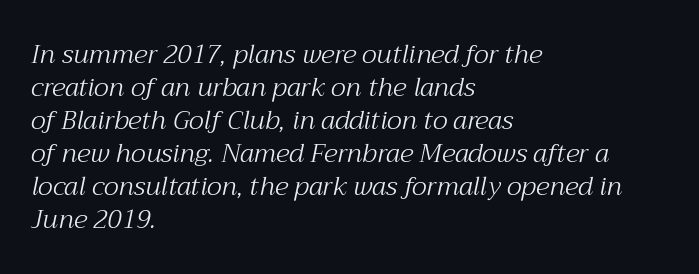
Ink coverage per letter is moderate at most. The rendering uses a moderate line-height, typical for paragraphs. The gap between lines stays unmarked. This rendering uses left alignment, leaving the right contour irregular. Here the glyphs are tracked normally, forming tight word shapes.
